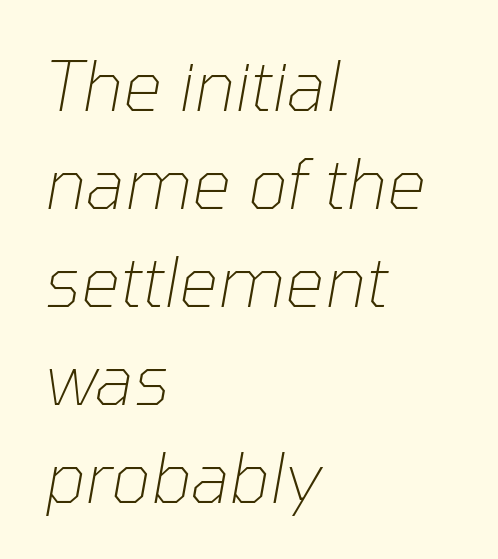
Q: Is the text bold? A: No.
Q: Is the text italic (slanted)? A: Yes, it leans right by about 10 degrees.
Q: Is the text underlined? A: No.
Q: How is the paragraph aligned? A: Left-aligned.
Q: Is the spacing between letters normal or unusually wide? A: Normal.
Q: Is the spacing between lines tight, normal or loose? A: Normal.
Q: Width (condensed, normal, or wide)? A: Normal.
Q: Stroke contrast? A: Low.
Q: x-height? A: Medium.
Q: Monospaced? A: No.
